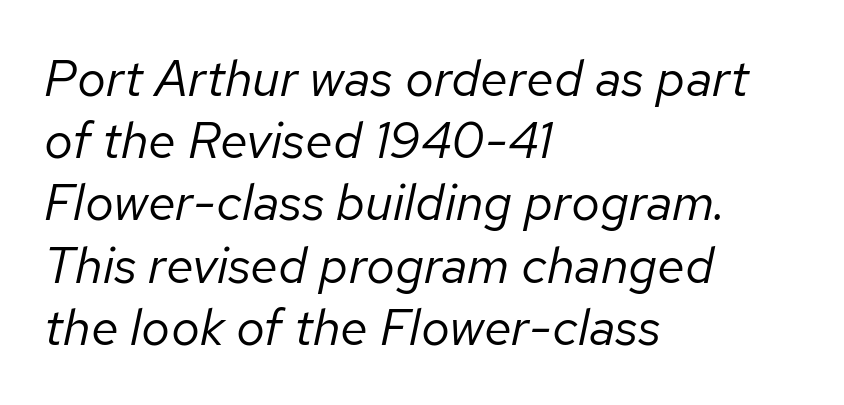
{"italic": "yes", "lean": "right", "slant_degrees": 12, "bold": "no", "weight": "regular", "width": "normal", "stroke_contrast": "low", "x_height": "medium", "monospaced": "no", "underline": "no", "align": "left", "line_spacing_ratio": 1.22, "letter_spacing": "normal", "letter_spacing_em": 0.0, "glyph_px": 51}
